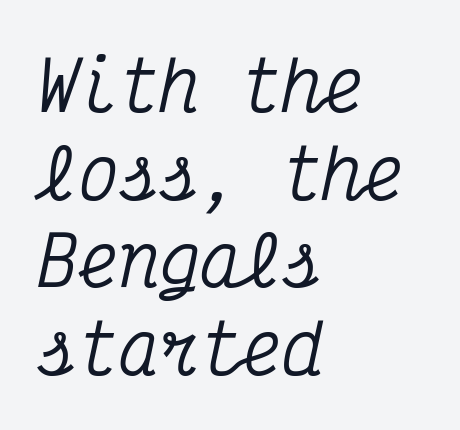
{"serif": "yes", "italic": "yes", "lean": "right", "slant_degrees": 12, "width": "condensed", "stroke_contrast": "medium", "x_height": "medium", "monospaced": "yes", "underline": "no", "align": "left", "line_spacing": "normal", "line_spacing_ratio": 1.29, "letter_spacing": "normal", "letter_spacing_em": 0.0, "glyph_px": 68}
